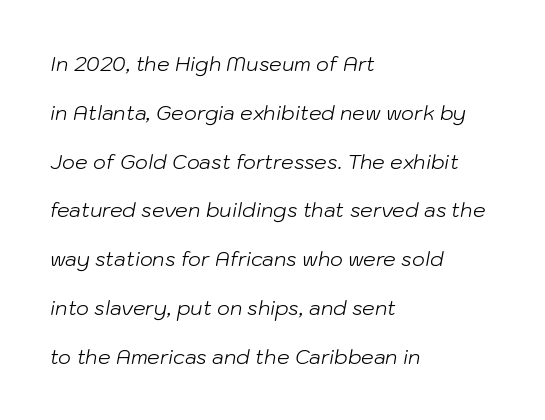
Bare-footed words on every line. Left-aligned paragraph, ragged on the right. It's the slanting kind of type. A typesetter would call this zero additional tracking. Interline gaps are noticeably wide in this sample. Caption: face not bold, strokes unweighted.
